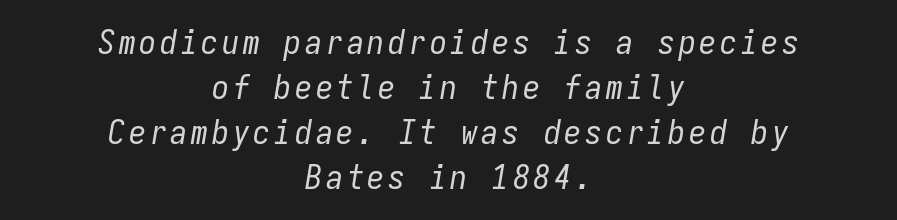
{"italic": "yes", "lean": "right", "slant_degrees": 9, "bold": "no", "weight": "regular", "width": "condensed", "stroke_contrast": "low", "x_height": "medium", "monospaced": "yes", "underline": "no", "align": "center", "line_spacing": "normal", "line_spacing_ratio": 1.32, "glyph_px": 34}
